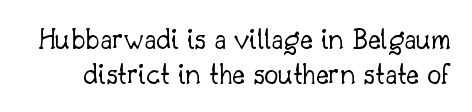
{"italic": "no", "bold": "no", "weight": "light", "width": "normal", "stroke_contrast": "low", "x_height": "small", "monospaced": "no", "underline": "no", "line_spacing": "tight", "line_spacing_ratio": 1.12, "letter_spacing": "normal", "letter_spacing_em": 0.0, "glyph_px": 31}
